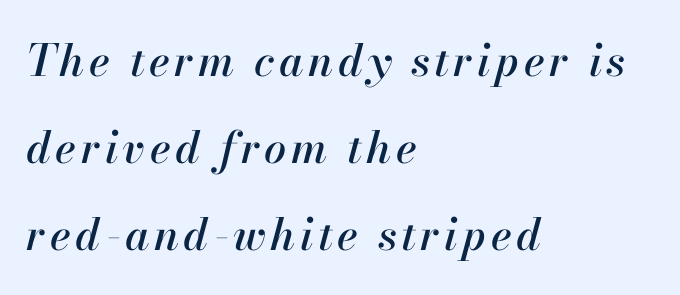
The image shows 44 px text type, italic (leaning right); set left-aligned, loose line spacing (1.98x), not underlined; high stroke contrast and a small x-height.
